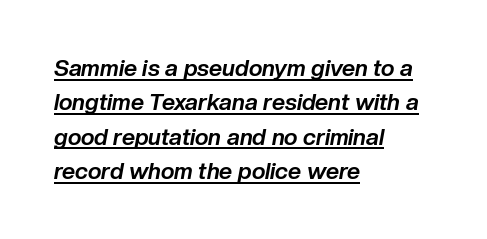
The passage shown stacks its lines at a standard gap. Does the weight exceed regular? Yes, all the way to bold. A continuous stroke trails under the words, as in a hyperlink. Emphasis-style slanted type is in use. Honestly, the letter spacing is just normal — you wouldn't notice it.
